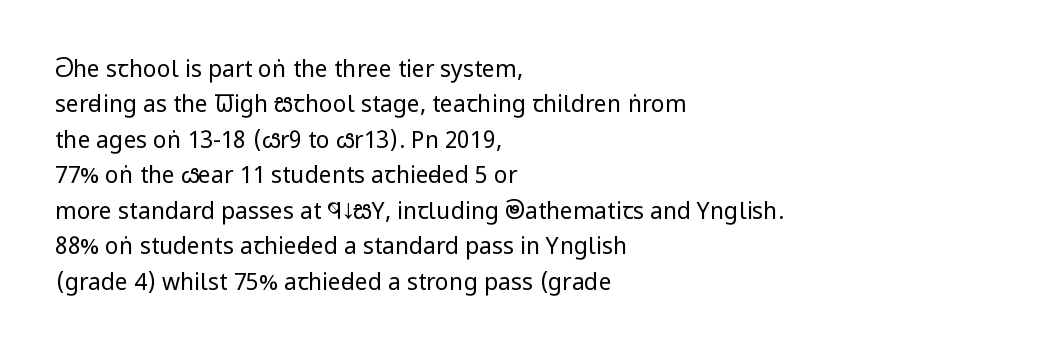
Q: Is the text bold? A: No.
Q: Is the text italic (slanted)? A: No, it is upright.
Q: Is the text underlined? A: No.
Q: How is the paragraph aligned? A: Left-aligned.
Q: Is the spacing between letters normal or unusually wide? A: Normal.
Q: Is the spacing between lines tight, normal or loose? A: Normal.
